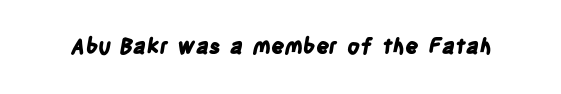
The image shows 21 px bold type; set normal letter spacing, not underlined.
